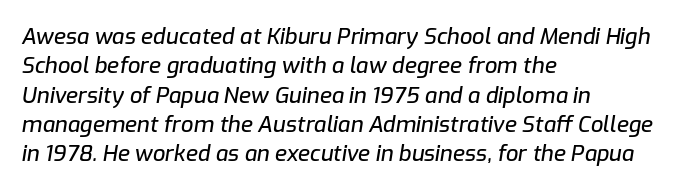
Q: Is the text italic (slanted)? A: Yes, it leans right by about 9 degrees.
Q: Is the text underlined? A: No.
Q: How is the paragraph aligned? A: Left-aligned.
Q: Is the spacing between letters normal or unusually wide? A: Normal.
Q: Is the spacing between lines tight, normal or loose? A: Normal.
